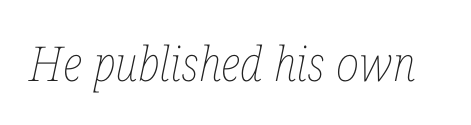
{"italic": "yes", "lean": "right", "slant_degrees": 12, "bold": "no", "weight": "thin", "width": "condensed", "stroke_contrast": "low", "x_height": "medium", "monospaced": "no", "underline": "no", "letter_spacing": "normal", "letter_spacing_em": 0.0, "glyph_px": 48}
